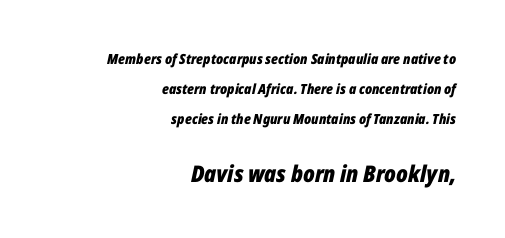
The image shows 23 px bold type, italic (leaning right); set right-aligned, loose line spacing (2.13x), normal letter spacing, not underlined; the second (bottom) block is 1.64x larger.
